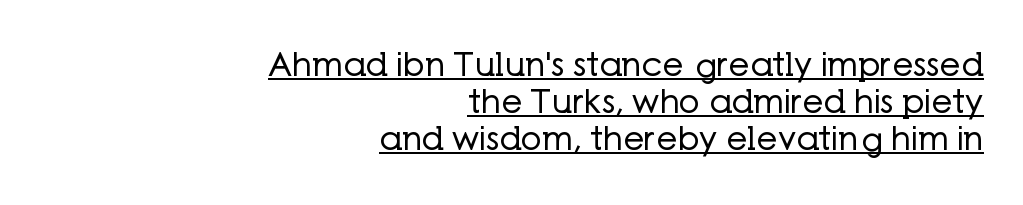
Q: Is the text bold? A: No.
Q: Is the text italic (slanted)? A: No, it is upright.
Q: Is the typeface a serif or a sans-serif typeface? A: Sans-serif.
Q: Is the text underlined? A: Yes.
Q: How is the paragraph aligned? A: Right-aligned.
Q: Is the spacing between letters normal or unusually wide? A: Normal.
Q: Is the spacing between lines tight, normal or loose? A: Tight.
Q: Width (condensed, normal, or wide)? A: Normal.
Q: Stroke contrast? A: Low.
Q: x-height? A: Medium.
Q: Monospaced? A: No.
